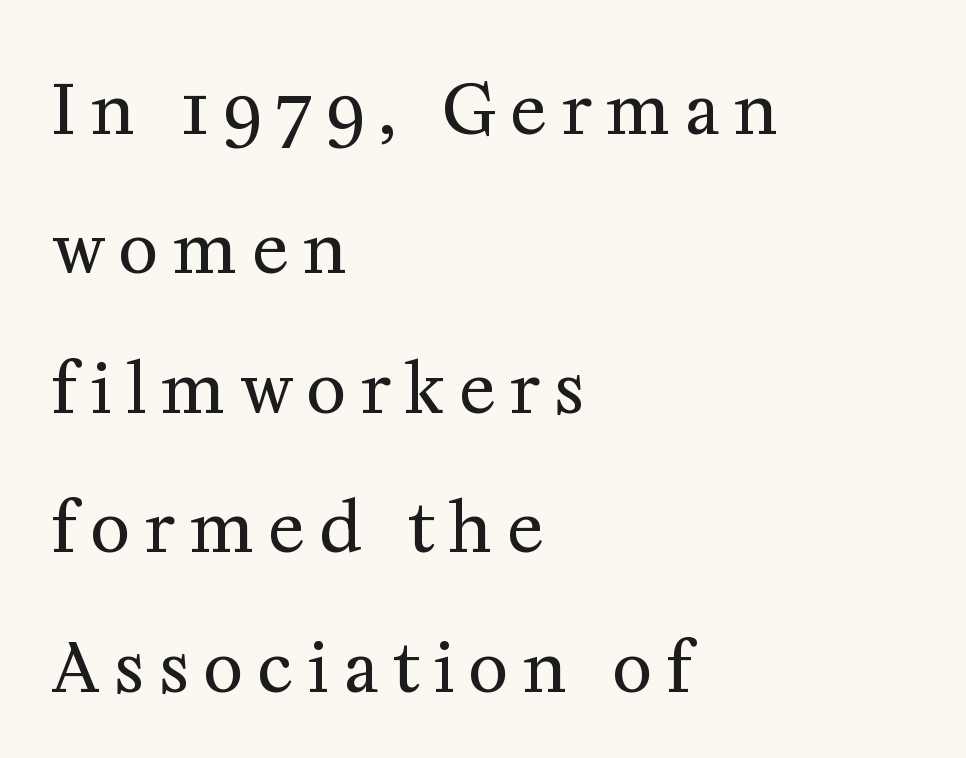
Q: Is the text bold? A: No.
Q: Is the text italic (slanted)? A: No, it is upright.
Q: Is the typeface a serif or a sans-serif typeface? A: Serif.
Q: Is the text underlined? A: No.
Q: How is the paragraph aligned? A: Left-aligned.
Q: Is the spacing between letters normal or unusually wide? A: Unusually wide.
Q: Is the spacing between lines tight, normal or loose? A: Loose.
Q: Width (condensed, normal, or wide)? A: Normal.
Q: Stroke contrast? A: Medium.
Q: x-height? A: Medium.
Q: Monospaced? A: No.
